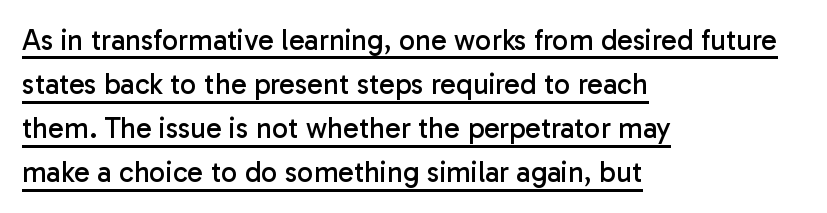
The image shows 29 px regular-weight sans-serif type, upright; set left-aligned, normal line spacing (1.52x), normal letter spacing, underlined; low stroke contrast and a medium x-height.
